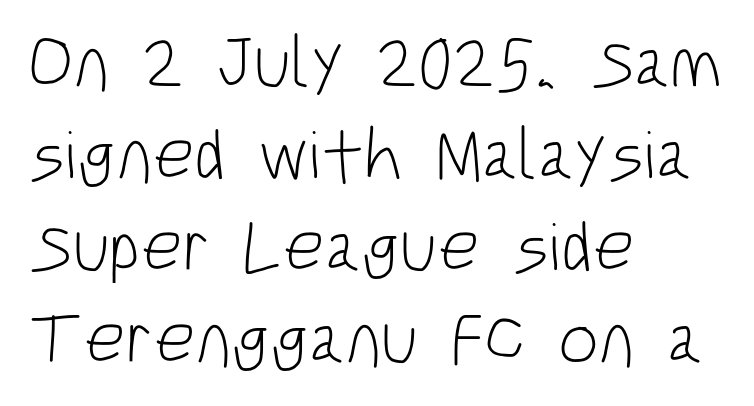
Q: Is the text bold? A: No.
Q: Is the text italic (slanted)? A: No, it is upright.
Q: Is the typeface a serif or a sans-serif typeface? A: Sans-serif.
Q: Is the text underlined? A: No.
Q: How is the paragraph aligned? A: Left-aligned.
Q: Is the spacing between letters normal or unusually wide? A: Normal.
Q: Is the spacing between lines tight, normal or loose? A: Normal.
Q: Width (condensed, normal, or wide)? A: Condensed.
Q: Stroke contrast? A: Low.
Q: x-height? A: Large.
Q: Monospaced? A: No.
